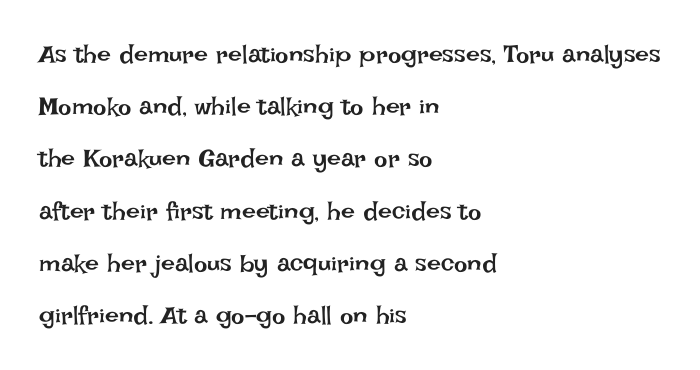
The image shows 25 px text type, upright; set left-aligned, loose line spacing (2.09x), normal letter spacing, not underlined.
